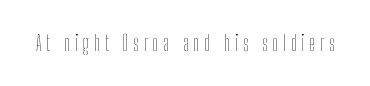
{"italic": "no", "bold": "no", "underline": "no", "letter_spacing": "wide", "letter_spacing_em": 0.23, "glyph_px": 21}
